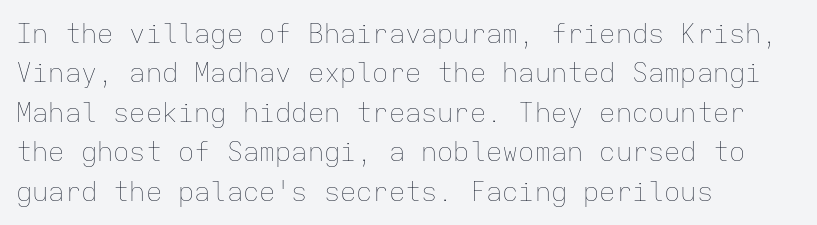
The image shows 27 px text type, upright; set left-aligned, normal line spacing (1.46x), normal letter spacing, not underlined.
